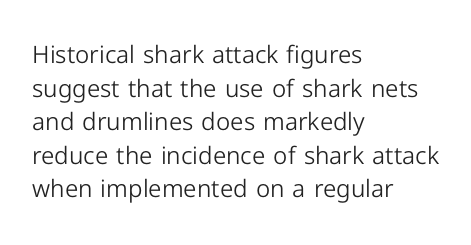
Q: Is the text bold? A: No.
Q: Is the text italic (slanted)? A: No, it is upright.
Q: Is the text underlined? A: No.
Q: How is the paragraph aligned? A: Left-aligned.
Q: Is the spacing between letters normal or unusually wide? A: Normal.
Q: Is the spacing between lines tight, normal or loose? A: Normal.
